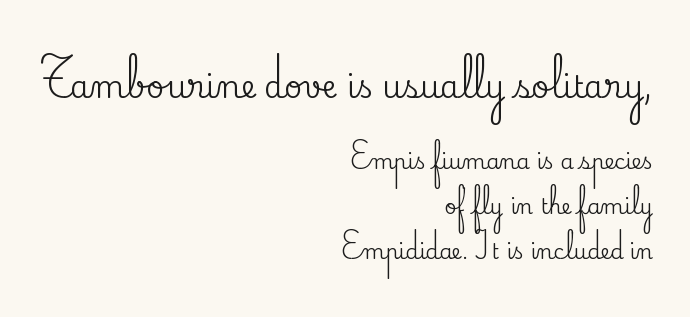
Q: Is the text italic (slanted)? A: No, it is upright.
Q: Is the typeface a serif or a sans-serif typeface? A: Serif.
Q: Is the text underlined? A: No.
Q: How is the paragraph aligned? A: Right-aligned.
Q: Is the spacing between letters normal or unusually wide? A: Normal.
Q: Is the spacing between lines tight, normal or loose? A: Loose.
Q: Which block of text is set in a larger size, the first (top) or the second (bottom)? A: The first (top) one.
Q: Width (condensed, normal, or wide)? A: Normal.
Q: Stroke contrast? A: Medium.
Q: x-height? A: Small.
Q: Monospaced? A: No.
